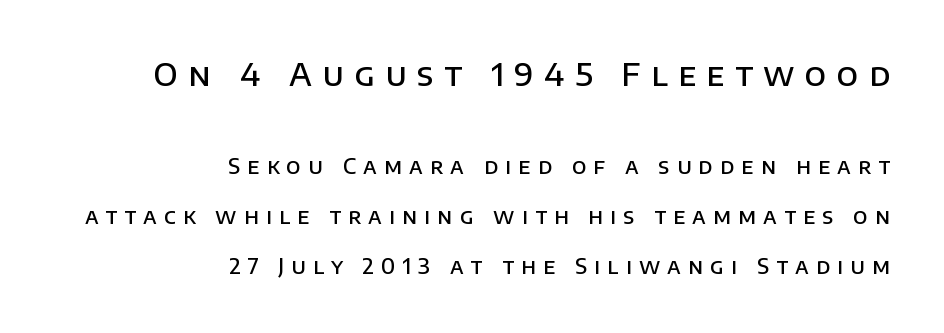
Does the weight exceed regular? Yes, but only to semibold. Here the designer chose a conventional face with non-uniform glyph widths. Letterform terminals end flat and unadorned throughout the passage. The paragraph shown leans on its right margin. This rendering features lettering with no underline.
